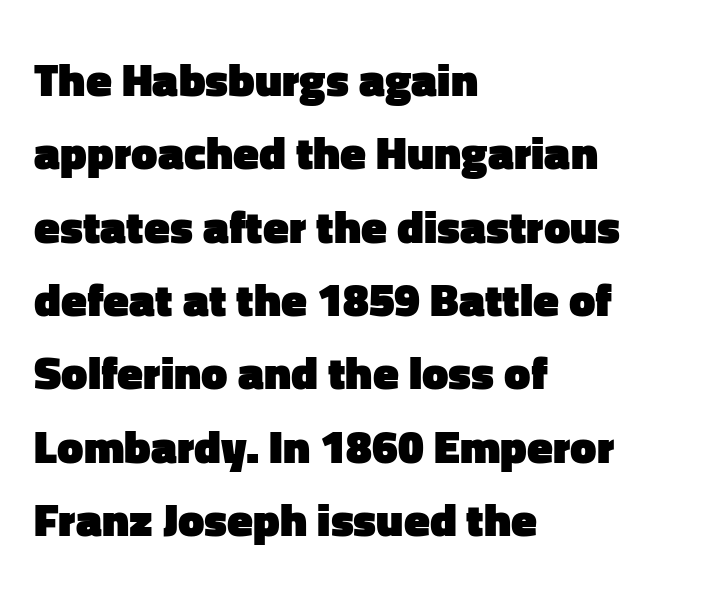
The image shows 47 px heavy sans-serif type, upright; set left-aligned, normal line spacing (1.56x), normal letter spacing, not underlined; low stroke contrast and a medium x-height.
